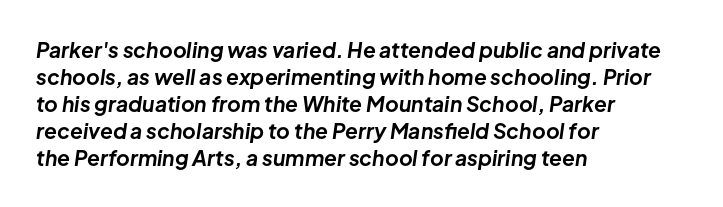
The image shows 21 px bold type, italic (leaning right); set left-aligned, normal line spacing (1.28x), normal letter spacing, not underlined.
